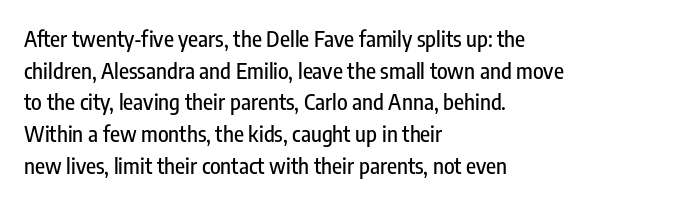
Ordinary non-slanted type is in use. Letter spacing: default. This sample is left-justified, so line endings fall wherever the words run out. Underline: absent. Successive baselines arrive at the customary interval.
